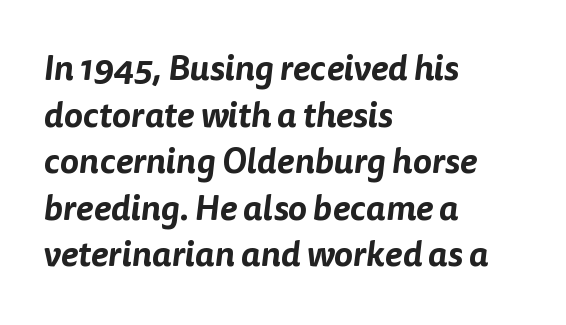
The image shows 35 px sans-serif type; set left-aligned, normal line spacing (1.33x), normal letter spacing, not underlined; low stroke contrast and a medium x-height.
